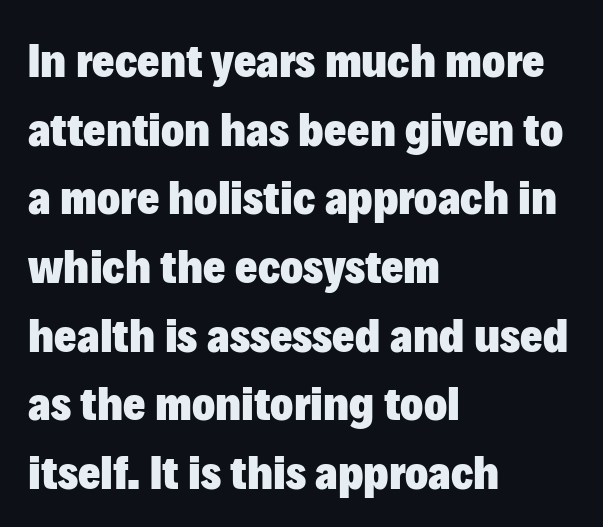
The image shows 48 px heavy sans-serif type, upright; set left-aligned, normal line spacing (1.43x), normal letter spacing, not underlined; low stroke contrast and a medium x-height.
